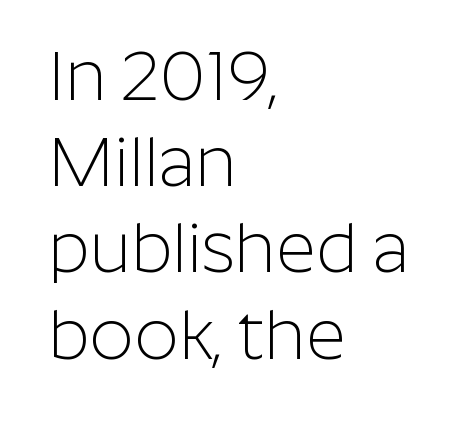
The font's upright variant was chosen for this text. Casual observation: everything's shoved over to the left. What's the leading like? Ordinary, nothing unusual. The font is comparable to plain body text, perhaps lighter. Between one letter and the next there's only the usual sliver of space. Nope, no serifs anywhere on these letters.
